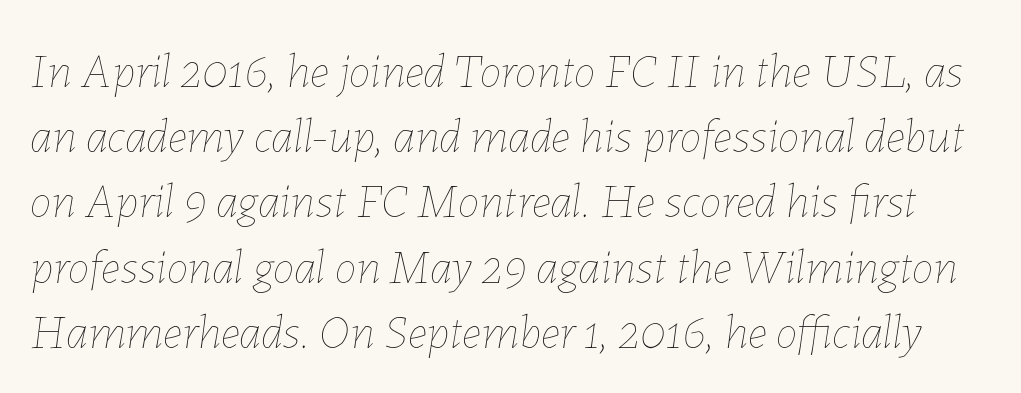
The image shows 49 px thin type, italic (leaning right); set normal line spacing (1.33x), normal letter spacing, not underlined; low stroke contrast and a medium x-height.
